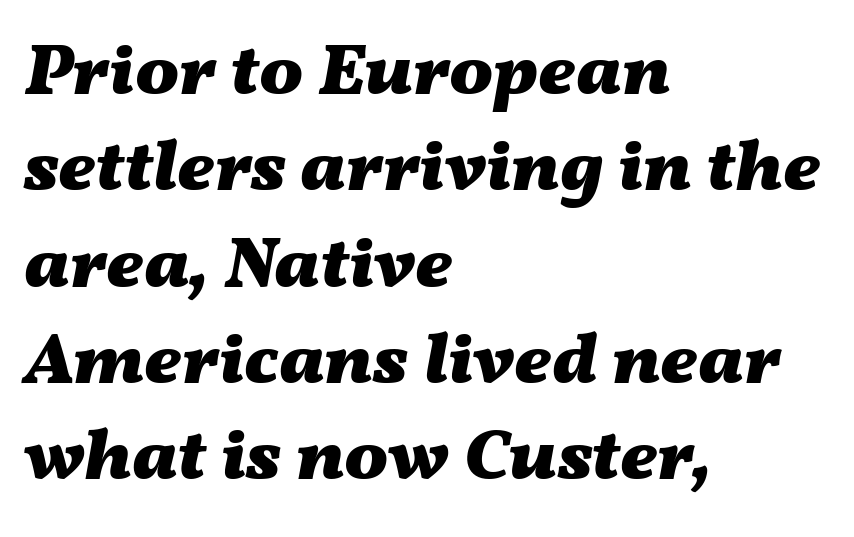
{"italic": "yes", "lean": "right", "slant_degrees": 11, "bold": "yes", "weight": "heavy", "width": "wide", "stroke_contrast": "medium", "x_height": "medium", "monospaced": "no", "underline": "no", "align": "left", "line_spacing": "normal", "line_spacing_ratio": 1.32, "letter_spacing": "normal", "letter_spacing_em": 0.0, "glyph_px": 73}
